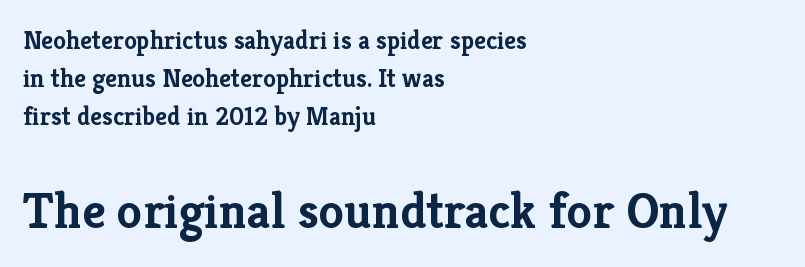
{"serif": "yes", "italic": "no", "bold": "yes", "weight": "semibold", "width": "normal", "stroke_contrast": "low", "x_height": "medium", "monospaced": "no", "underline": "no", "align": "left", "line_spacing": "normal", "line_spacing_ratio": 1.47, "letter_spacing": "normal", "letter_spacing_em": 0.0, "larger_block": "second", "size_ratio": 1.96, "glyph_px": 51}
